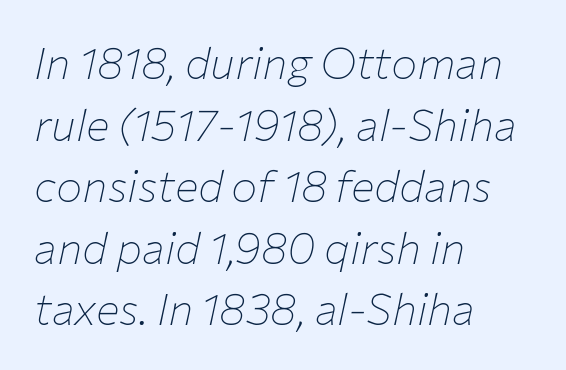
Q: Is the text bold? A: No.
Q: Is the text italic (slanted)? A: Yes, it leans right by about 12 degrees.
Q: Is the text underlined? A: No.
Q: How is the paragraph aligned? A: Left-aligned.
Q: Is the spacing between letters normal or unusually wide? A: Normal.
Q: Is the spacing between lines tight, normal or loose? A: Normal.
Q: Width (condensed, normal, or wide)? A: Normal.
Q: Stroke contrast? A: Low.
Q: x-height? A: Medium.
Q: Monospaced? A: No.
